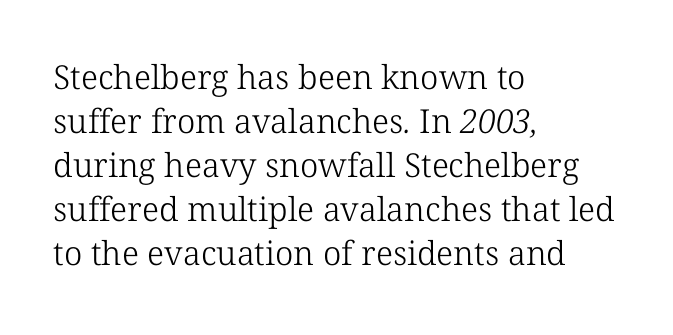
The image shows 33 px light serif type; set left-aligned, normal line spacing (1.33x), normal letter spacing, not underlined; low stroke contrast and a medium x-height.
